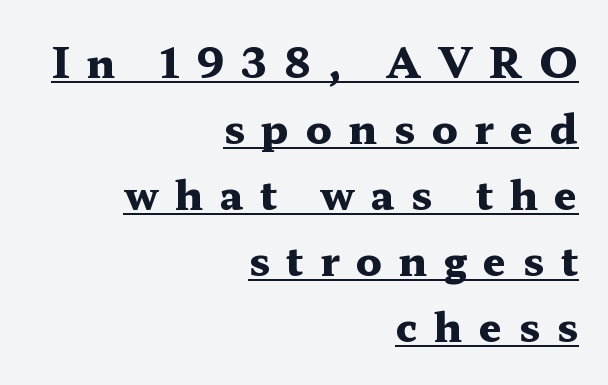
The rendered words wear a rule along their underside. Typesetter's note: full bold, strokes at maximum text heaviness. Do the characters align in a grid? No, the font is proportional. The setting favours the right margin, as signatures and pull-quotes sometimes do.
